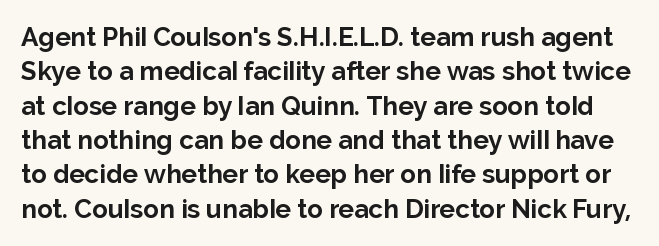
The image shows 26 px bold type, upright; set normal line spacing (1.32x), normal letter spacing, not underlined.
